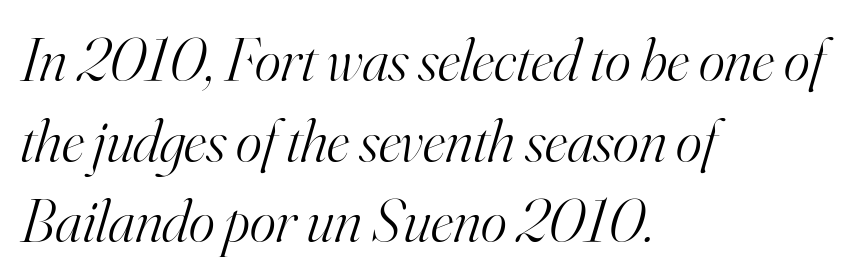
{"serif": "yes", "italic": "yes", "lean": "right", "slant_degrees": 16, "bold": "no", "weight": "light", "width": "normal", "stroke_contrast": "high", "x_height": "small", "monospaced": "no", "underline": "no", "align": "left", "line_spacing": "normal", "line_spacing_ratio": 1.3, "letter_spacing": "normal", "letter_spacing_em": 0.0, "glyph_px": 62}
